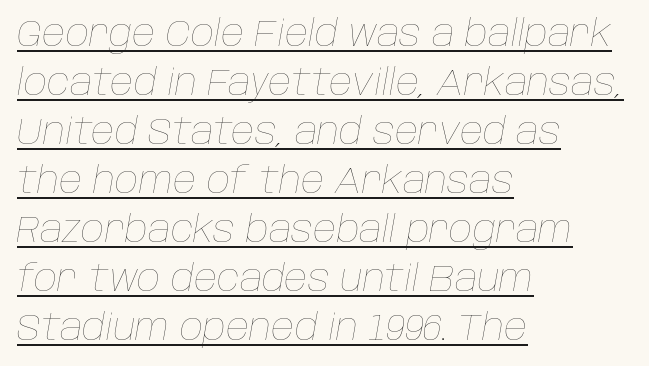
{"italic": "yes", "lean": "right", "slant_degrees": 10, "bold": "no", "weight": "thin", "width": "normal", "stroke_contrast": "low", "x_height": "large", "monospaced": "no", "underline": "yes", "align": "left", "line_spacing": "normal", "line_spacing_ratio": 1.36, "letter_spacing": "normal", "letter_spacing_em": 0.0, "glyph_px": 36}
